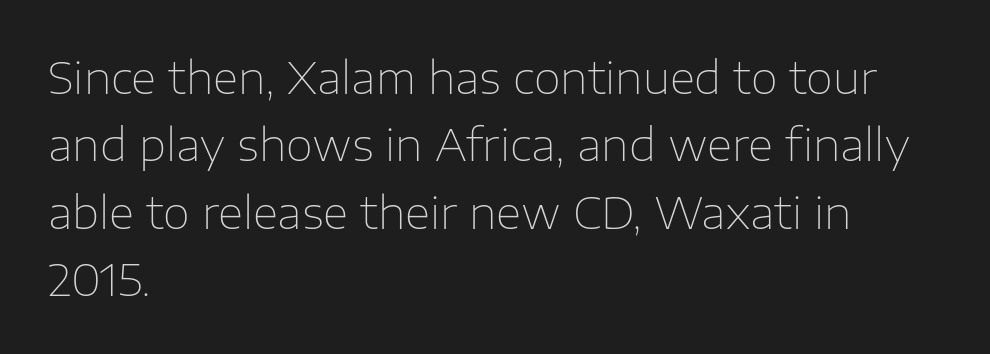
Q: Is the text bold? A: No.
Q: Is the text italic (slanted)? A: No, it is upright.
Q: Is the typeface a serif or a sans-serif typeface? A: Sans-serif.
Q: Is the text underlined? A: No.
Q: How is the paragraph aligned? A: Left-aligned.
Q: Is the spacing between letters normal or unusually wide? A: Normal.
Q: Is the spacing between lines tight, normal or loose? A: Normal.
Q: Width (condensed, normal, or wide)? A: Normal.
Q: Stroke contrast? A: Low.
Q: x-height? A: Medium.
Q: Monospaced? A: No.
